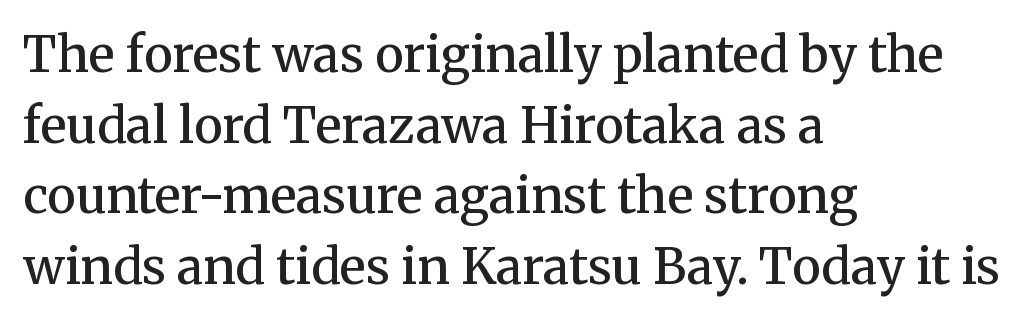
{"serif": "yes", "italic": "no", "bold": "semi", "weight": "semibold", "width": "normal", "stroke_contrast": "medium", "x_height": "medium", "monospaced": "no", "underline": "no", "align": "left", "line_spacing": "normal", "line_spacing_ratio": 1.44, "letter_spacing": "normal", "letter_spacing_em": 0.0, "glyph_px": 49}
